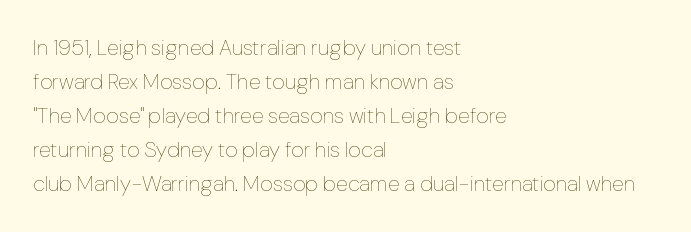
Caption: multi-line text, flush left, ragged right. Rendered with straight, roman letterforms. Beneath every word, the page is bare. Weight: not bold — regular or lighter. Nobody touched the tracking dial on this one. Vertically, the passage feels balanced, rows spaced as you'd expect.
